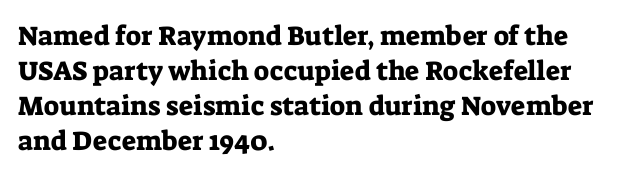
The image shows 27 px text type, upright; set left-aligned, normal line spacing (1.3x), normal letter spacing, not underlined.
